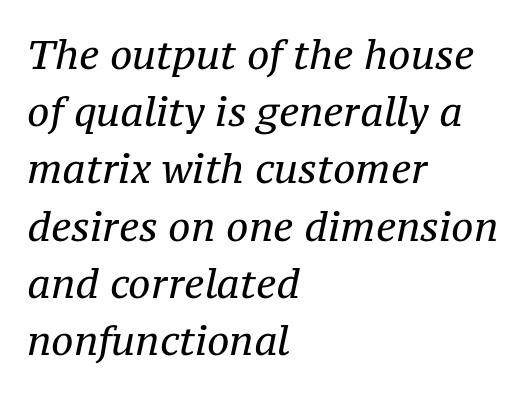
A typesetter would call this proportional, since set widths differ per character. Clear beneath every line of the passage. This is not heavy type; no bold has been used. Classification — serif. When letters slant like this, we call the style italic. There is no visible air inserted between adjacent glyphs.
